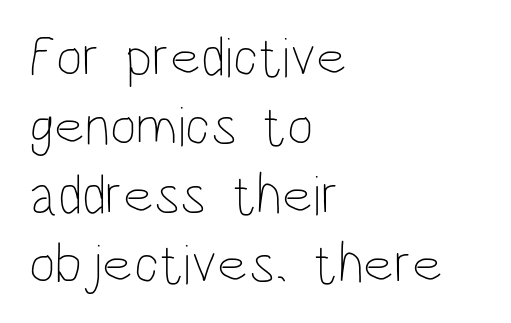
Q: Is the text bold? A: No.
Q: Is the text italic (slanted)? A: No, it is upright.
Q: Is the text underlined? A: No.
Q: How is the paragraph aligned? A: Left-aligned.
Q: Is the spacing between letters normal or unusually wide? A: Normal.
Q: Width (condensed, normal, or wide)? A: Condensed.
Q: Stroke contrast? A: Low.
Q: x-height? A: Large.
Q: Monospaced? A: No.
